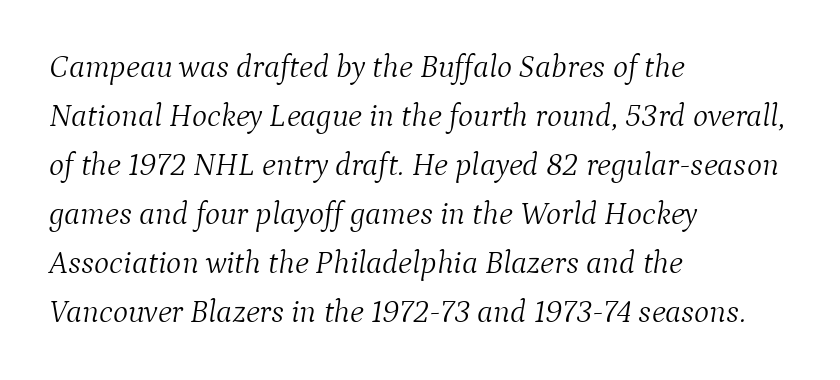
Q: Is the text bold? A: No.
Q: Is the text italic (slanted)? A: Yes, it leans right by about 9 degrees.
Q: Is the typeface a serif or a sans-serif typeface? A: Serif.
Q: Is the text underlined? A: No.
Q: How is the paragraph aligned? A: Left-aligned.
Q: Is the spacing between letters normal or unusually wide? A: Normal.
Q: Is the spacing between lines tight, normal or loose? A: Normal.
Q: Width (condensed, normal, or wide)? A: Normal.
Q: Stroke contrast? A: Medium.
Q: x-height? A: Medium.
Q: Monospaced? A: No.
